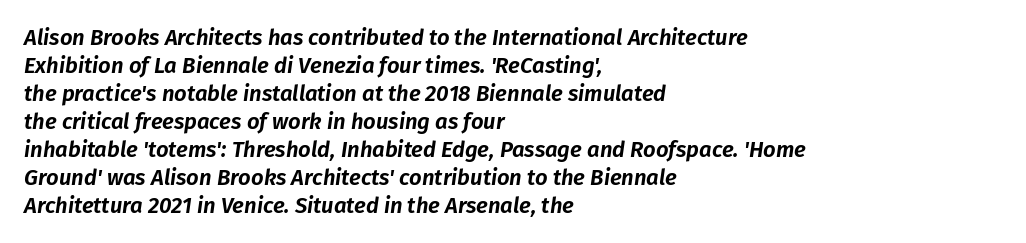
The image shows 22 px text type, italic (leaning right); set left-aligned, normal line spacing (1.27x), normal letter spacing, not underlined.
